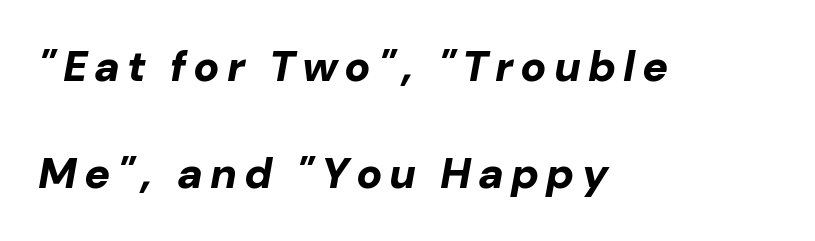
The image shows 43 px bold type, italic (leaning right); set left-aligned, loose line spacing (2.49x), not underlined; low stroke contrast and a medium x-height.
